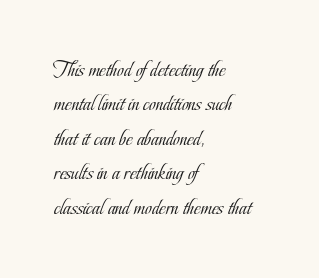
Q: Is the text bold? A: No.
Q: Is the text italic (slanted)? A: Yes.
Q: Is the text underlined? A: No.
Q: How is the paragraph aligned? A: Left-aligned.
Q: Is the spacing between letters normal or unusually wide? A: Normal.
Q: Is the spacing between lines tight, normal or loose? A: Normal.
